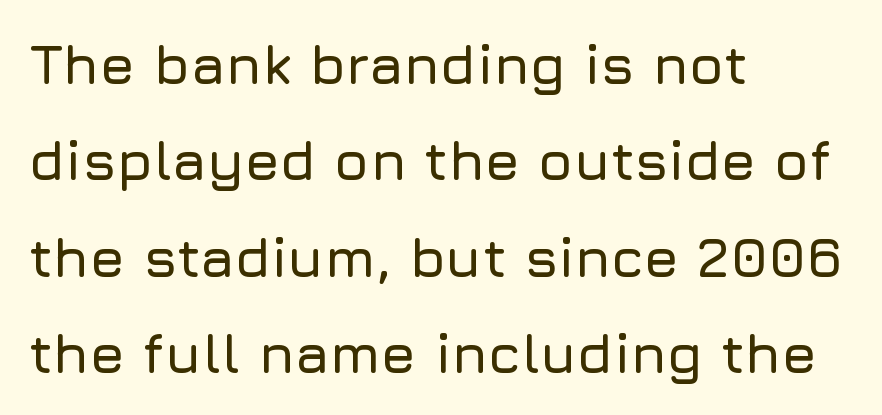
These lines were composed using upright roman letters. Type without underlining. Horizontal alignment here is leftward, the default for most running prose. Do the characters align in a grid? No, the font is proportional. The designer went with a sans here, leaving each stem footless. You could call the tracking neutral — neither tight nor loose.
